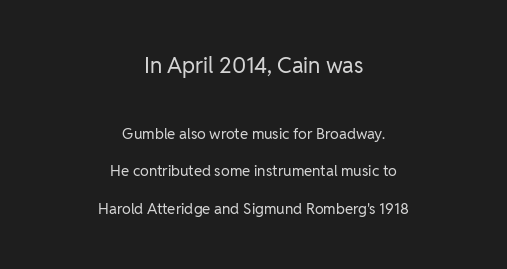
{"italic": "no", "bold": "no", "underline": "no", "align": "center", "line_spacing": "loose", "line_spacing_ratio": 2.5, "letter_spacing": "normal", "letter_spacing_em": 0.0, "larger_block": "first", "size_ratio": 1.47, "glyph_px": 22}
